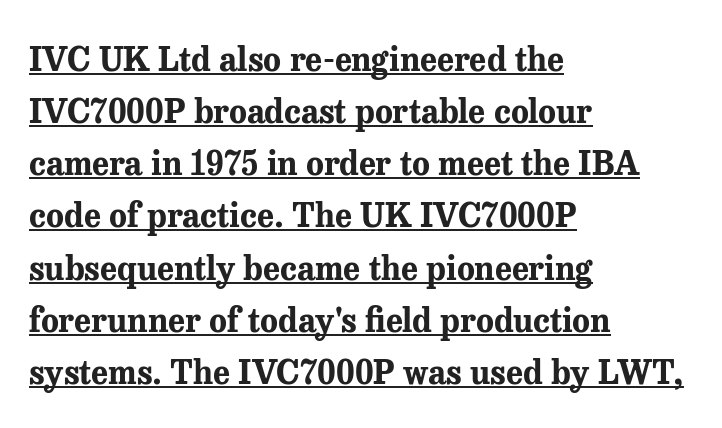
{"serif": "yes", "italic": "no", "bold": "yes", "weight": "bold", "width": "normal", "stroke_contrast": "medium", "x_height": "medium", "monospaced": "no", "underline": "yes", "align": "left", "line_spacing": "normal", "line_spacing_ratio": 1.58, "letter_spacing": "normal", "letter_spacing_em": 0.0, "glyph_px": 33}
